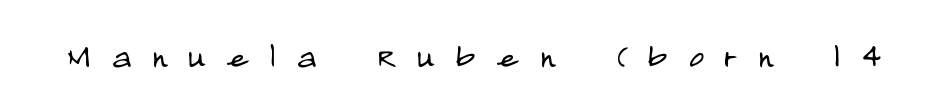
The face used here is a sans, in the tradition of grotesques and geometrics. The area under the type is left untouched. This sample has the flowing, uneven cadence of proportional lettering. In terms of letterspacing, this is a distinctly airy, spread setting. The lettering stays uniformly vertical, giving the passage a roman look. The weight tops out at a normal text grade.
